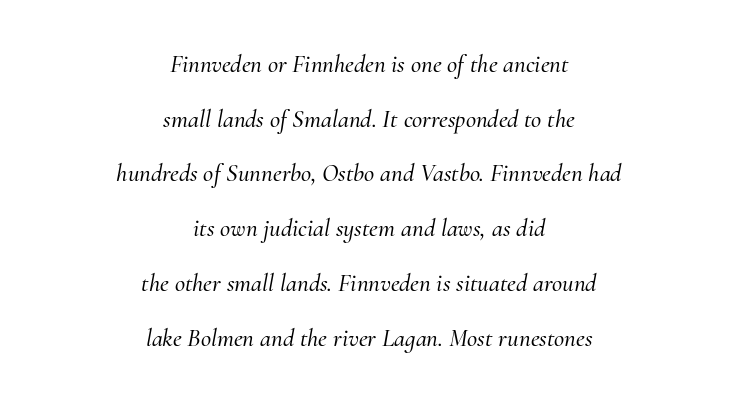
Is the block centered? Yes — each line is placed symmetrically about the middle. Italic? Definitely — the glyphs are oblique. Unmarked baselines from the first word to the last. There is no visible air inserted between adjacent glyphs. A great deal of white space separates one row of letters from the next.
